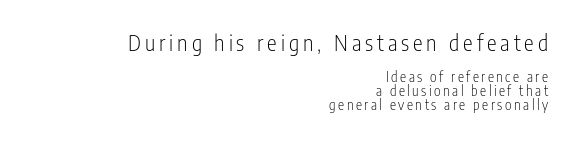
{"italic": "no", "bold": "no", "underline": "no", "align": "right", "line_spacing": "tight", "line_spacing_ratio": 0.99, "larger_block": "first", "size_ratio": 1.57, "glyph_px": 22}
